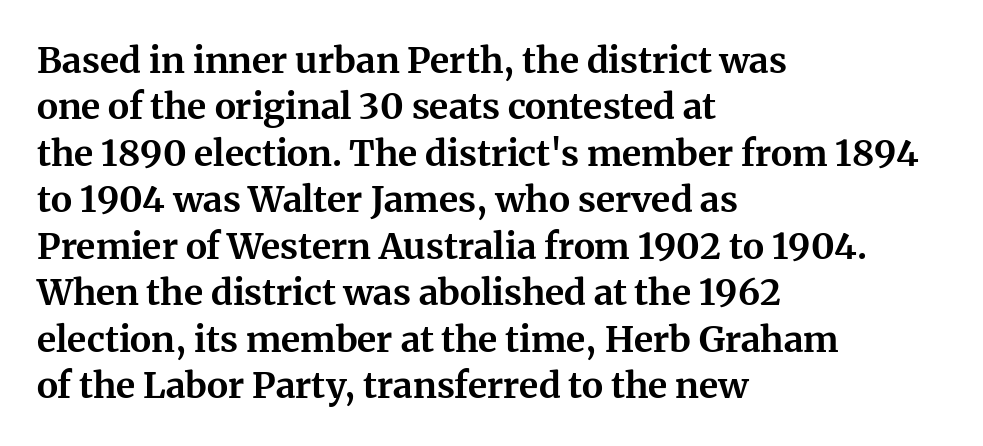
{"serif": "yes", "italic": "no", "bold": "yes", "weight": "bold", "width": "normal", "stroke_contrast": "medium", "x_height": "medium", "monospaced": "no", "underline": "no", "align": "left", "line_spacing": "normal", "line_spacing_ratio": 1.29, "letter_spacing": "normal", "letter_spacing_em": 0.0, "glyph_px": 36}
